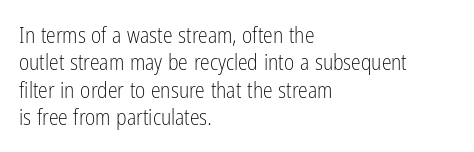
Counters stay open thanks to moderate or lighter strokes. All the whitespace from short lines collects on the right. Normally led — the rows are evenly, conventionally spaced. The glyphs are unaccompanied by any horizontal stroke below them.
